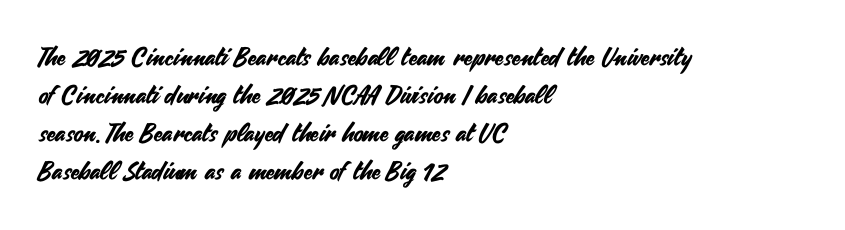
Plain, unruled lines of type. Each word holds together tightly as a unit, with standard inter-letter gaps. Every row of glyphs begins at an identical x-position on the left. Leading matches the norm, producing a regular column.
